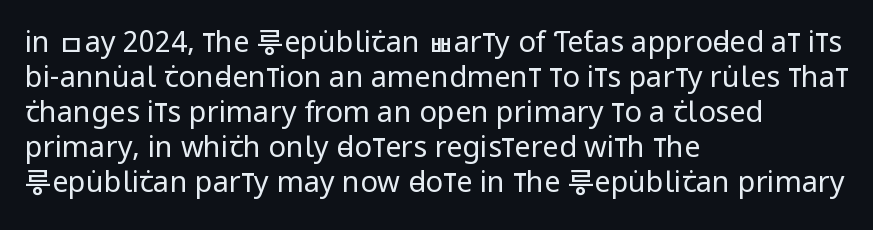
No heavy texture on the line: the type isn't bold. Nope, no serifs anywhere on these letters. If you drew a line through each stem, it would be perfectly vertical. Notice how the passage keeps a crisp vertical edge on the left only.
